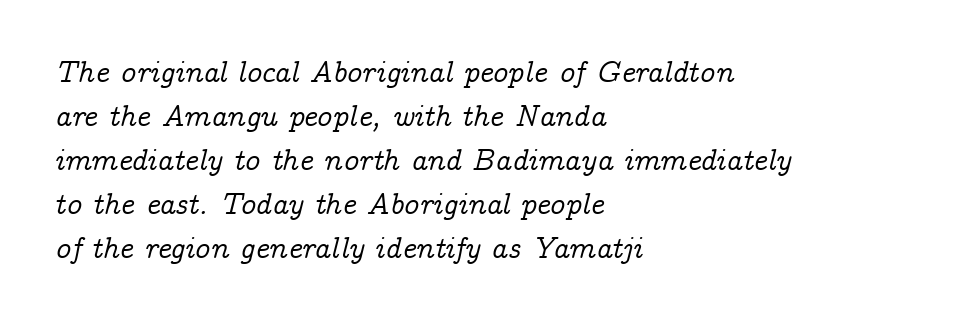
A typesetter would call this proportional, since set widths differ per character. You could call the tracking neutral — neither tight nor loose. The axis of the letterforms is tilted away from vertical. Any mark beneath the type? The region is blank. Short and long lines alike share a common starting point at left.
